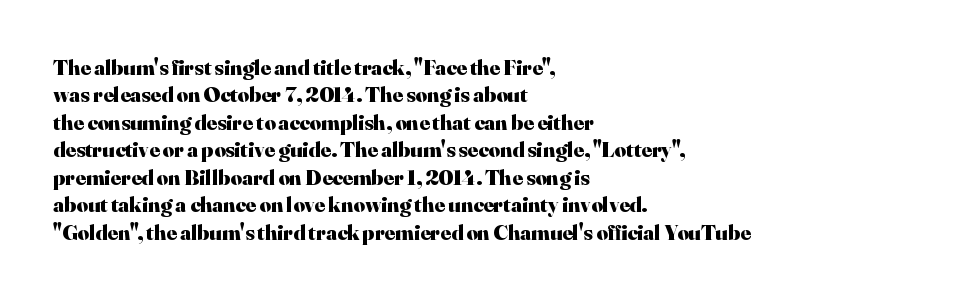
Only glyphs here, with clear space below each row. The type sits square on the baseline with zero lean. Short note: letters normally spaced. Summary of vertical rhythm: regular, with standard interline spacing. Thick stems and heavy bowls — unmistakably bold. Short and long lines alike share a common starting point at left.
